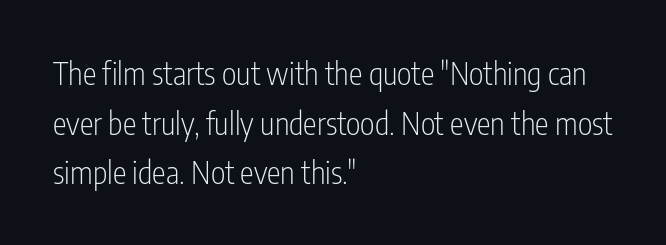
The image shows 31 px light, condensed sans-serif type, upright; set left-aligned, normal line spacing (1.6x), normal letter spacing, not underlined; low stroke contrast and a medium x-height.
